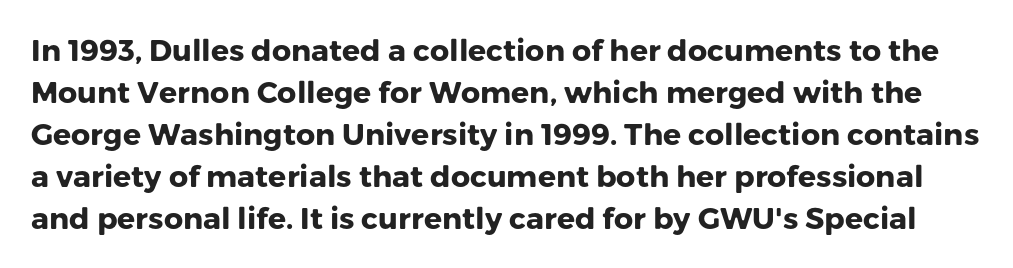
Each letter keeps its own natural width here, so spacing adapts to shape. You could call the tracking neutral — neither tight nor loose. Letterform terminals end flat and unadorned throughout the passage. Italic? Not at all — the glyphs are vertical. Emphasis by weight is at full strength: bold.
